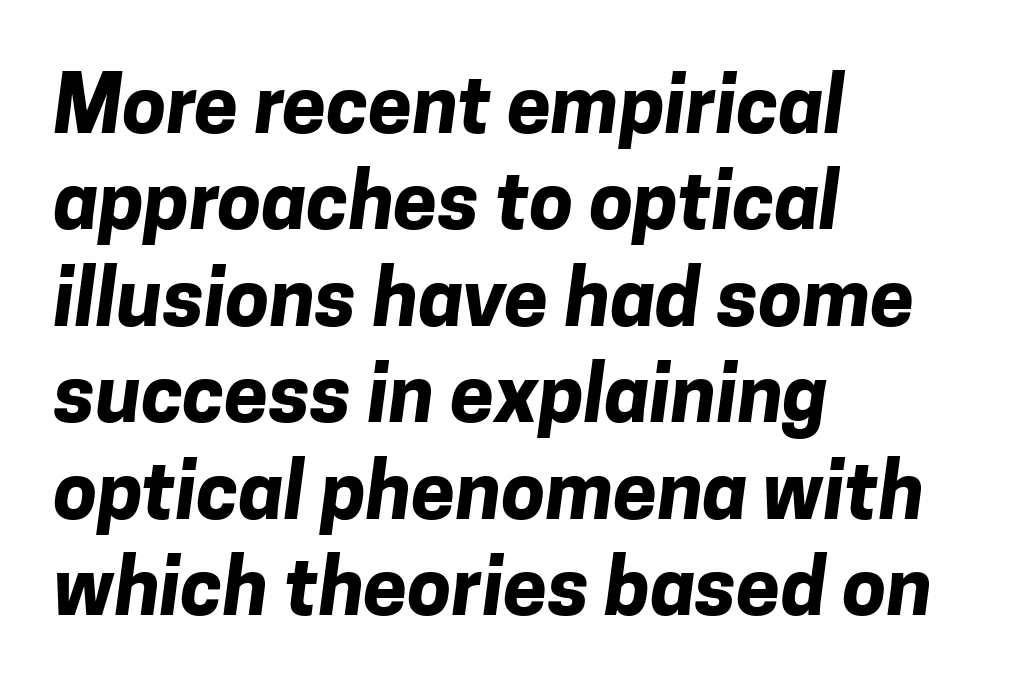
Observe the absence of serifs on each vertical stroke in this sample. Anything drawn beneath the words? Only blank space. Varying glyph widths throughout — classic text-font behaviour. Every letter is thick-stroked: bold, no question. There is no visible air inserted between adjacent glyphs.
